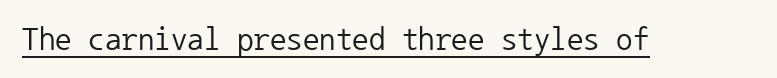
The image shows 33 px regular-weight sans-serif type, upright, monospaced; set normal letter spacing, underlined; low stroke contrast and a medium x-height.
